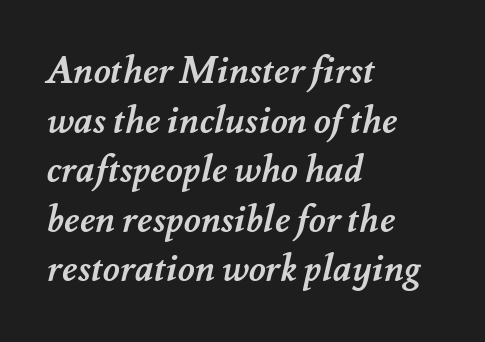
The image shows 37 px semibold type; set left-aligned, normal line spacing (1.34x), normal letter spacing, not underlined; medium stroke contrast and a small x-height.
